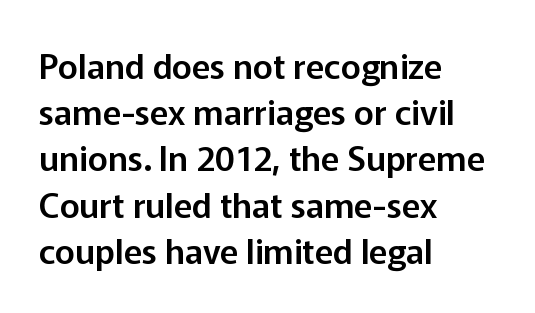
The lettering holds an erect, upright posture throughout. The space beneath each line is pristine and unruled. Regarding serifs, this sample does without them. These lines stack with their left ends in a neat column. The rendering uses natural spacing where letterforms have individual widths.
